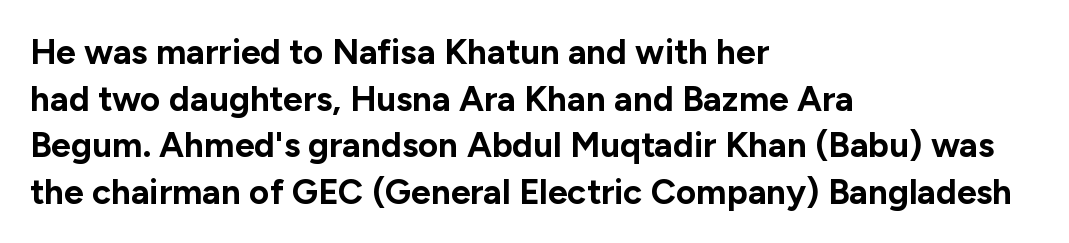
{"serif": "no", "italic": "no", "bold": "yes", "weight": "bold", "width": "normal", "stroke_contrast": "low", "x_height": "medium", "monospaced": "no", "underline": "no", "align": "left", "line_spacing": "normal", "line_spacing_ratio": 1.33, "letter_spacing": "normal", "letter_spacing_em": 0.0, "glyph_px": 35}
